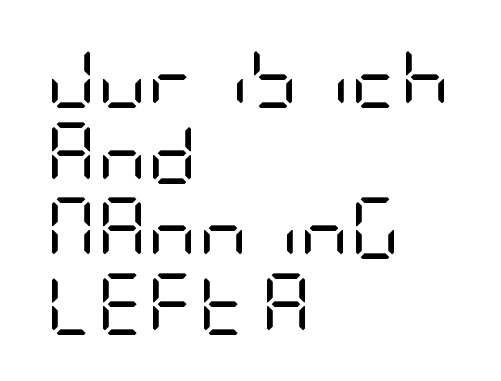
Q: Is the text bold? A: No.
Q: Is the text italic (slanted)? A: No, it is upright.
Q: Is the typeface a serif or a sans-serif typeface? A: Sans-serif.
Q: Is the text underlined? A: No.
Q: How is the paragraph aligned? A: Left-aligned.
Q: Is the spacing between letters normal or unusually wide? A: Normal.
Q: Width (condensed, normal, or wide)? A: Condensed.
Q: Stroke contrast? A: Low.
Q: x-height? A: Large.
